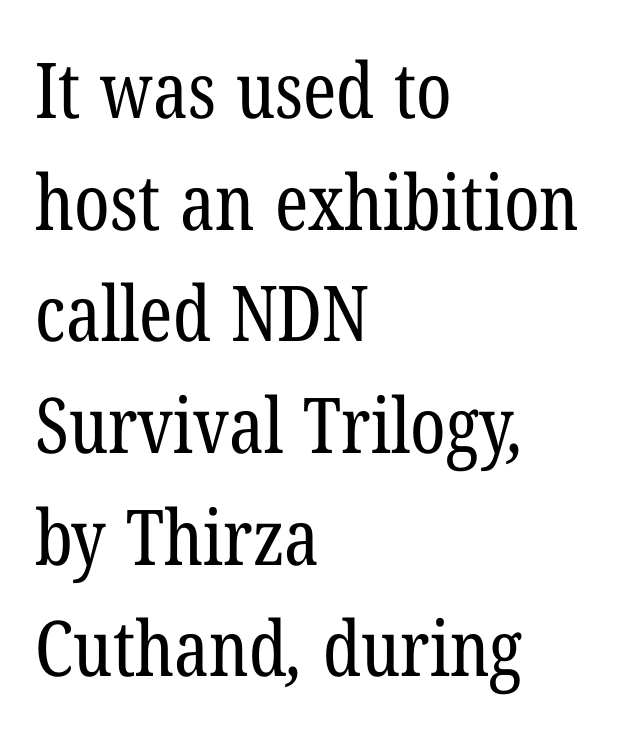
{"serif": "yes", "bold": "no", "weight": "regular", "width": "condensed", "stroke_contrast": "low", "x_height": "medium", "monospaced": "no", "underline": "no", "align": "left", "line_spacing": "normal", "line_spacing_ratio": 1.45, "letter_spacing": "normal", "letter_spacing_em": 0.0, "glyph_px": 77}
